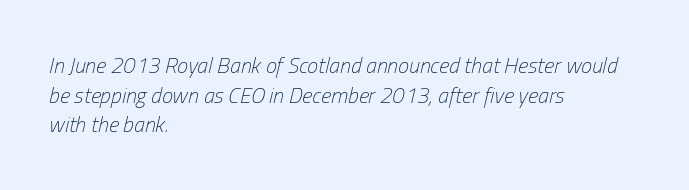
Quick note: underline off. The space between consecutive lines is moderate. The ragged edge is on the right, which tells us the setting is flush left. Nobody touched the tracking dial on this one.
